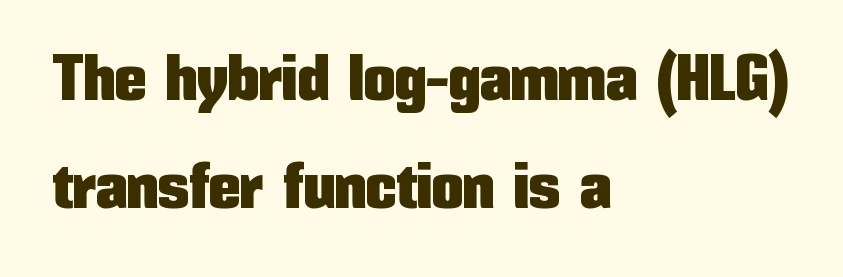
The image shows 63 px condensed sans-serif type, upright; set left-aligned, line spacing 1.72x, normal letter spacing, not underlined; low stroke contrast and a medium x-height.
